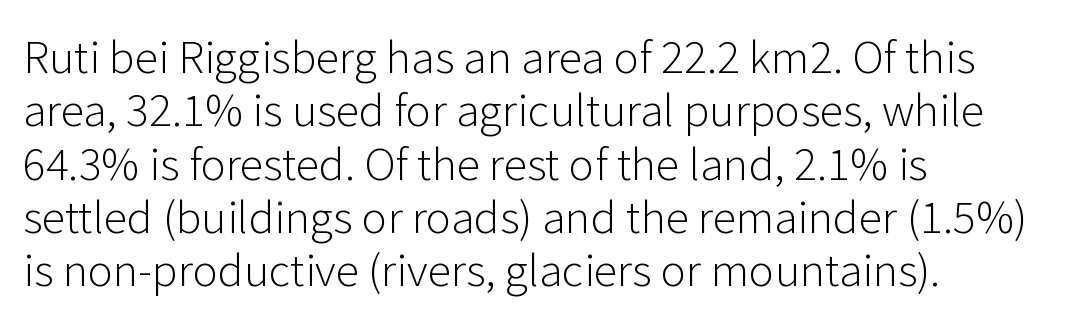
Q: Is the text bold? A: No.
Q: Is the text italic (slanted)? A: No, it is upright.
Q: Is the typeface a serif or a sans-serif typeface? A: Sans-serif.
Q: Is the text underlined? A: No.
Q: How is the paragraph aligned? A: Left-aligned.
Q: Is the spacing between letters normal or unusually wide? A: Normal.
Q: Width (condensed, normal, or wide)? A: Normal.
Q: Stroke contrast? A: Low.
Q: x-height? A: Medium.
Q: Monospaced? A: No.
